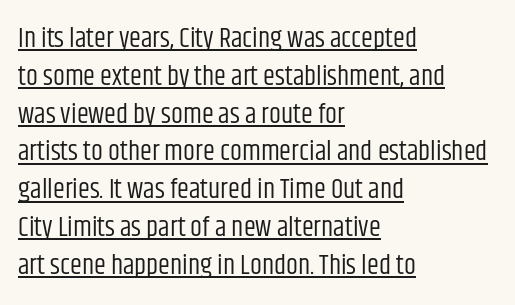
{"italic": "no", "bold": "no", "underline": "yes", "align": "left", "line_spacing": "normal", "line_spacing_ratio": 1.4, "letter_spacing": "normal", "letter_spacing_em": 0.0, "glyph_px": 27}
